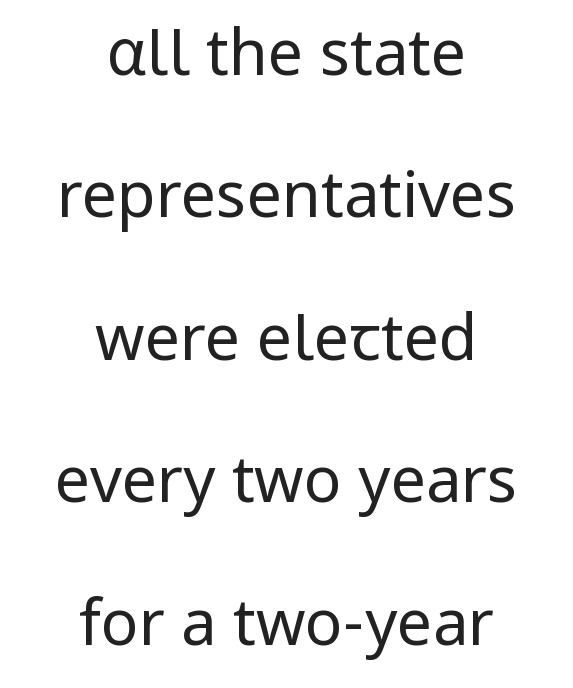
The image shows 63 px regular-weight sans-serif type, upright; set centered, loose line spacing (2.26x), normal letter spacing, not underlined; low stroke contrast and a medium x-height.
